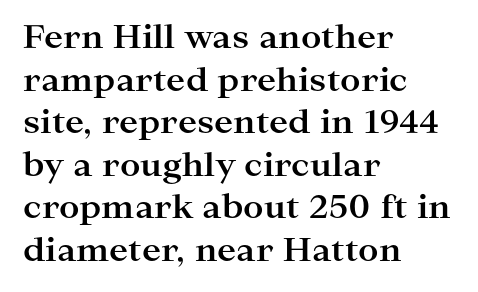
The image shows 32 px bold, wide serif type, upright; set left-aligned, normal line spacing (1.33x), normal letter spacing, not underlined; high stroke contrast and a medium x-height.
